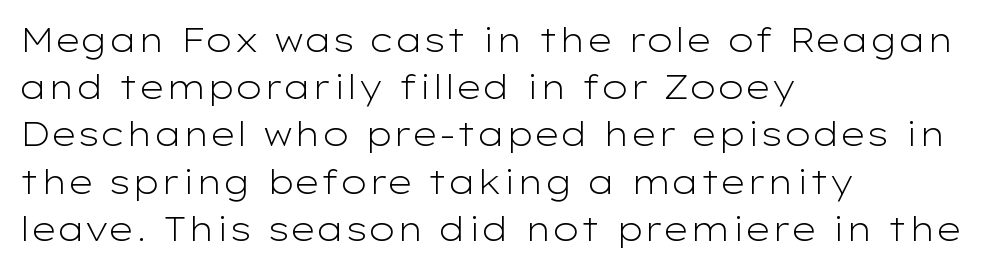
{"serif": "no", "italic": "no", "bold": "no", "weight": "light", "width": "wide", "stroke_contrast": "low", "x_height": "medium", "monospaced": "no", "underline": "no", "align": "left", "line_spacing": "normal", "line_spacing_ratio": 1.43, "letter_spacing": "normal", "letter_spacing_em": 0.0, "glyph_px": 33}
